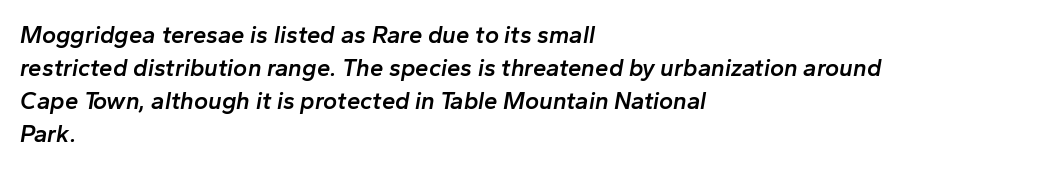
No extra tracking has been applied to these lines. Each glyph is drawn with semibold strokes, heavier than normal yet not fully bold. The ragged edge is on the right, which tells us the setting is flush left. Characters are canted at an angle relative to the baseline's perpendicular.
